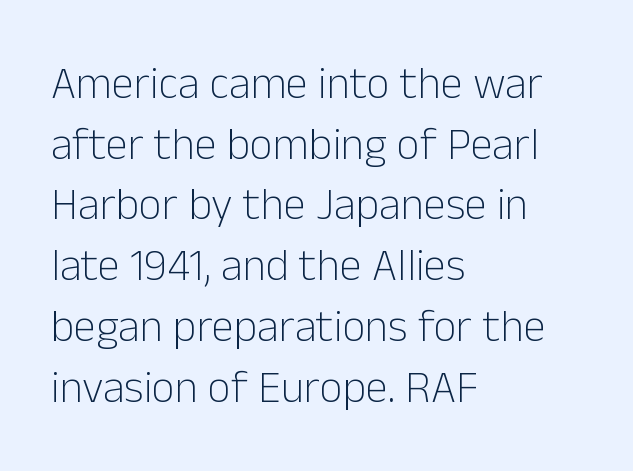
The letterforms sit at book weight or below. A sans-serif font was chosen for this passage. Is this a fixed-width face? No — the glyphs have proportional, varying widths. Underline: absent.
